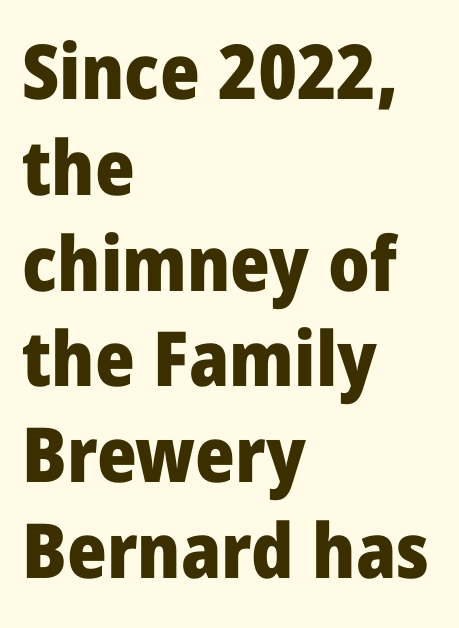
Q: Is the text bold? A: Yes.
Q: Is the text italic (slanted)? A: No, it is upright.
Q: Is the typeface a serif or a sans-serif typeface? A: Sans-serif.
Q: Is the text underlined? A: No.
Q: How is the paragraph aligned? A: Left-aligned.
Q: Is the spacing between letters normal or unusually wide? A: Normal.
Q: Is the spacing between lines tight, normal or loose? A: Normal.
Q: Width (condensed, normal, or wide)? A: Condensed.
Q: Stroke contrast? A: Low.
Q: x-height? A: Large.
Q: Monospaced? A: No.
